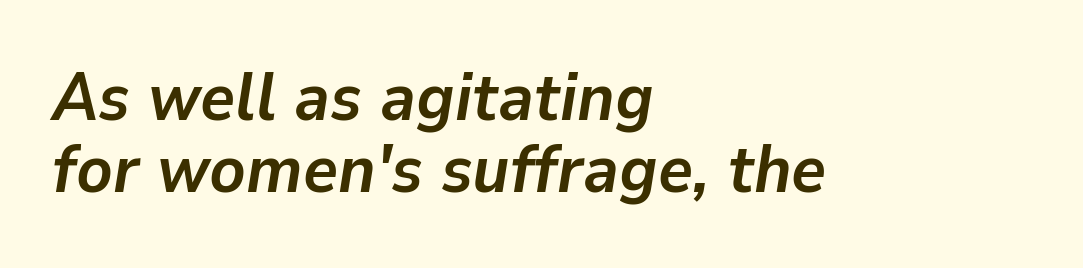
{"italic": "yes", "lean": "right", "slant_degrees": 9, "bold": "yes", "weight": "semibold", "width": "normal", "stroke_contrast": "low", "x_height": "medium", "monospaced": "no", "underline": "no", "align": "left", "line_spacing": "tight", "line_spacing_ratio": 1.07, "letter_spacing": "normal", "letter_spacing_em": 0.0, "glyph_px": 67}
